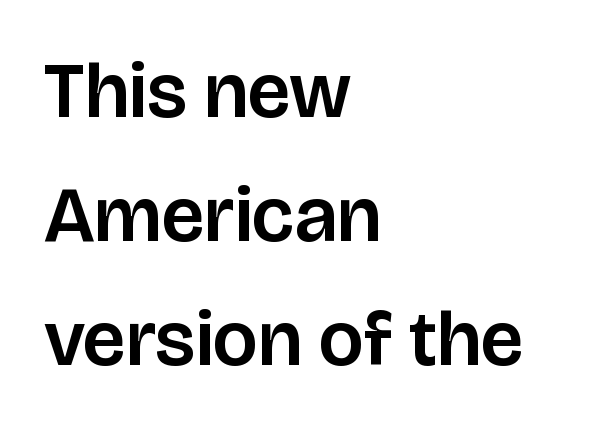
Q: Is the text italic (slanted)? A: No, it is upright.
Q: Is the typeface a serif or a sans-serif typeface? A: Sans-serif.
Q: Is the text underlined? A: No.
Q: How is the paragraph aligned? A: Left-aligned.
Q: Is the spacing between letters normal or unusually wide? A: Normal.
Q: Is the spacing between lines tight, normal or loose? A: Normal.
Q: Width (condensed, normal, or wide)? A: Normal.
Q: Stroke contrast? A: Low.
Q: x-height? A: Large.
Q: Monospaced? A: No.
